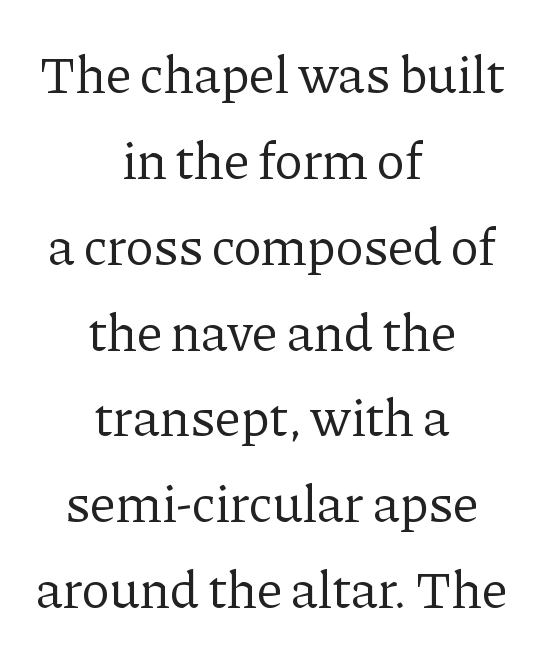
The face used here is rendered with its standard letterfit. Weight class: somewhere from thin through regular. The face used here is proportionally spaced, like ordinary book or web type. The passage shown is typeset with a serif family. Vertically, the passage feels balanced, rows spaced as you'd expect.
